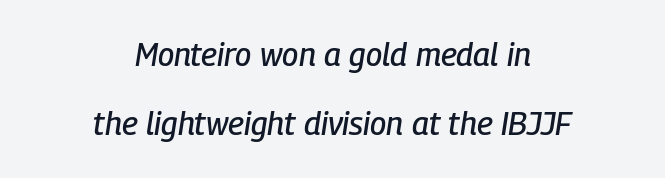
The image shows 32 px condensed type, italic (leaning right); set centered, loose line spacing (2.15x), normal letter spacing, not underlined; low stroke contrast and a medium x-height.
